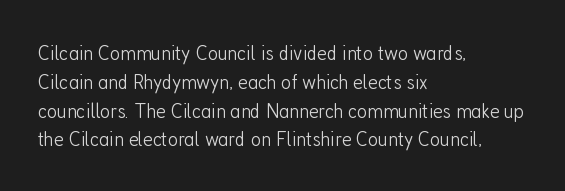
The image shows 22 px text type, upright; set left-aligned, normal line spacing (1.31x), normal letter spacing, not underlined.
